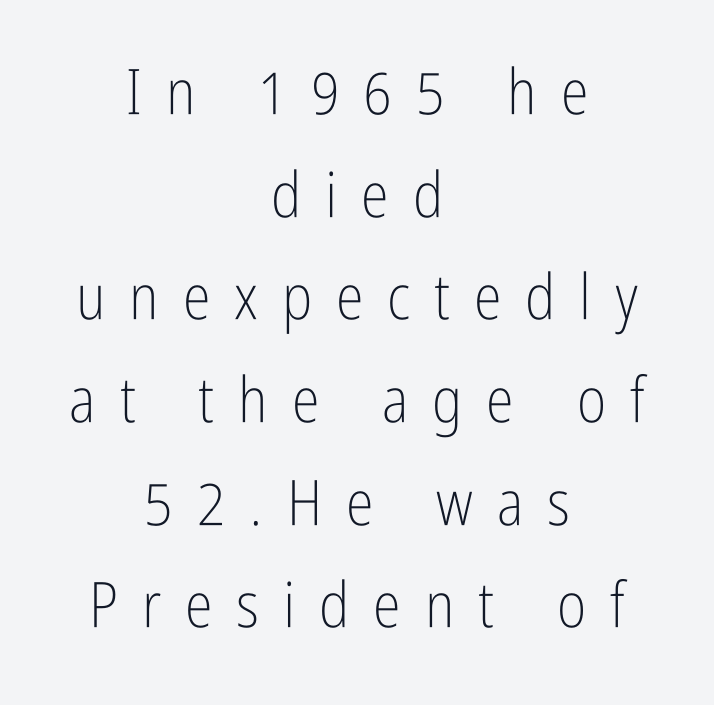
{"serif": "no", "italic": "no", "bold": "no", "weight": "light", "width": "condensed", "stroke_contrast": "low", "x_height": "medium", "monospaced": "no", "underline": "no", "align": "center", "line_spacing": "normal", "line_spacing_ratio": 1.63, "letter_spacing": "wide", "letter_spacing_em": 0.38, "glyph_px": 63}
